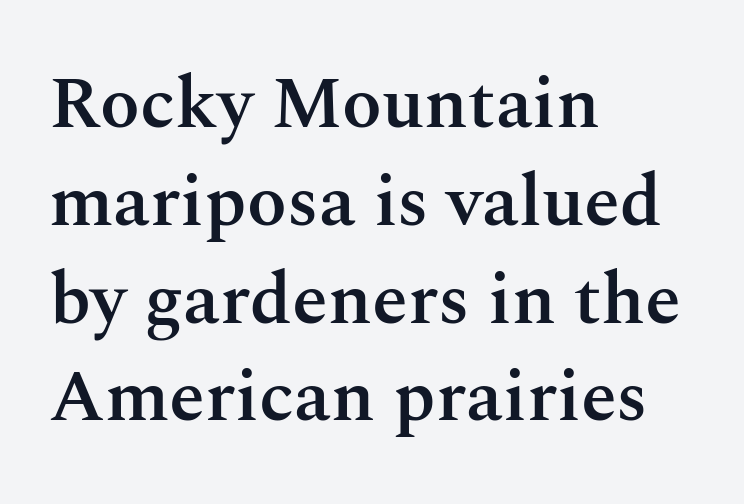
The image shows 73 px semibold serif type, upright; set left-aligned, normal line spacing (1.34x), normal letter spacing, not underlined; medium stroke contrast and a medium x-height.
